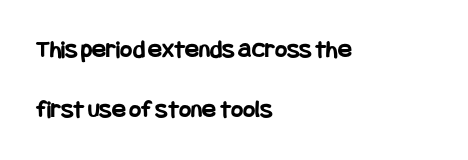
Q: Is the text bold? A: Yes.
Q: Is the text italic (slanted)? A: No, it is upright.
Q: Is the text underlined? A: No.
Q: How is the paragraph aligned? A: Left-aligned.
Q: Is the spacing between letters normal or unusually wide? A: Normal.
Q: Is the spacing between lines tight, normal or loose? A: Loose.
